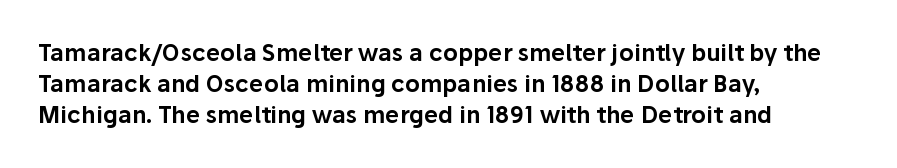
The image shows 23 px text type, upright; set left-aligned, normal line spacing (1.35x), normal letter spacing, not underlined.
